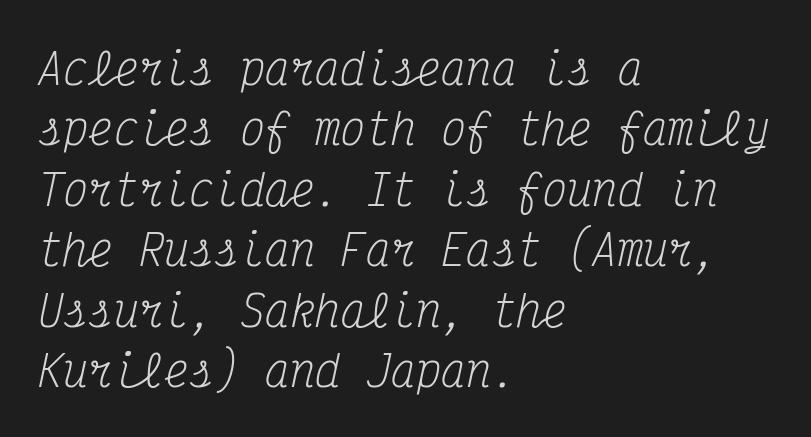
All the whitespace from short lines collects on the right. Each new line begins a customary step beneath the previous one. The typesetting does not lean heavy: it is not bold. Short note: letters normally spaced. Slant detected: the letters are inclined. Looks like terminal output: every glyph gets an equal slot.
